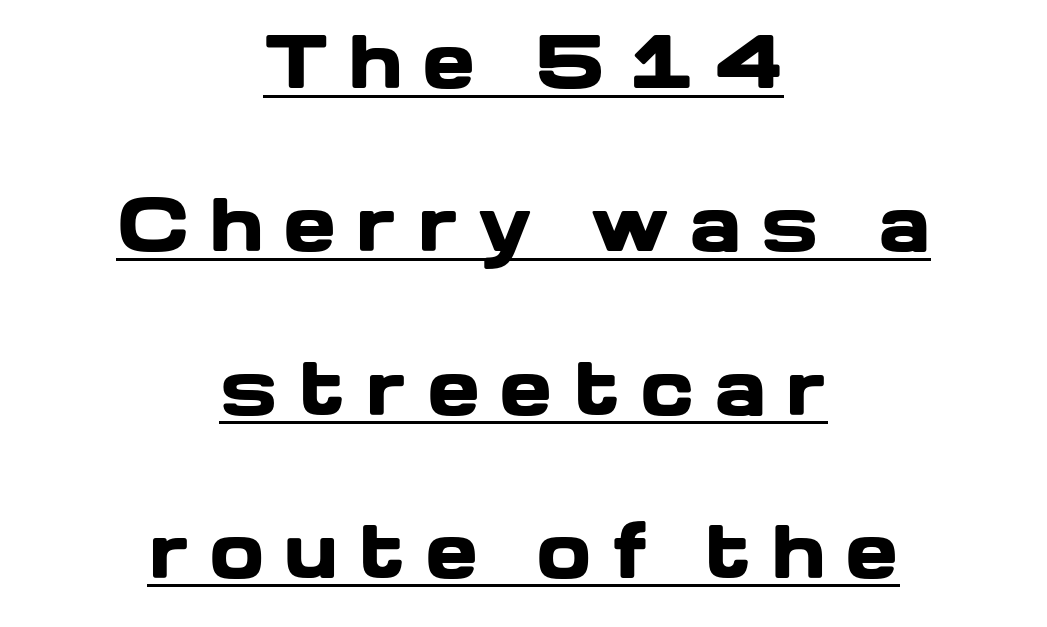
The letters carry no serifs — their stems end cleanly without finishing strokes. Does the lettering tilt? It doesn't — this is upright. The rendered words wear a rule along their underside. Look at the stroke-to-counter ratio: heavy, a bold. Notice the wide empty band between every row — that's loose leading.
